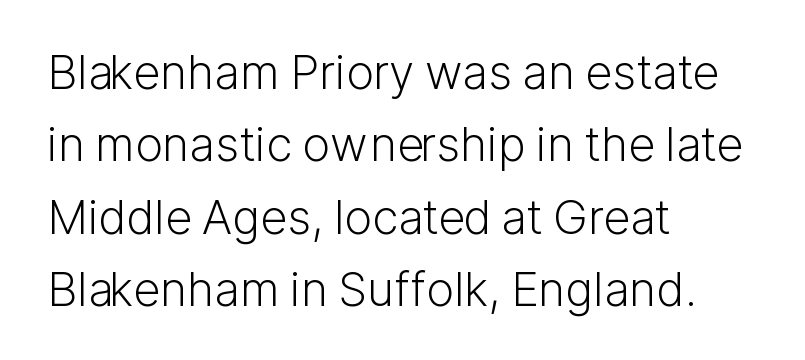
Q: Is the text bold? A: No.
Q: Is the text italic (slanted)? A: No, it is upright.
Q: Is the typeface a serif or a sans-serif typeface? A: Sans-serif.
Q: Is the text underlined? A: No.
Q: How is the paragraph aligned? A: Left-aligned.
Q: Is the spacing between letters normal or unusually wide? A: Normal.
Q: Is the spacing between lines tight, normal or loose? A: Normal.
Q: Width (condensed, normal, or wide)? A: Normal.
Q: Stroke contrast? A: Low.
Q: x-height? A: Medium.
Q: Monospaced? A: No.
